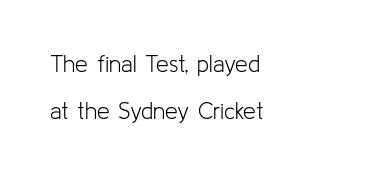
A clean baseline with only descenders dipping below it. Bold? No — there's no thickening of the strokes. Each word holds together tightly as a unit, with standard inter-letter gaps. Characters remain perfectly vertical along every line.
